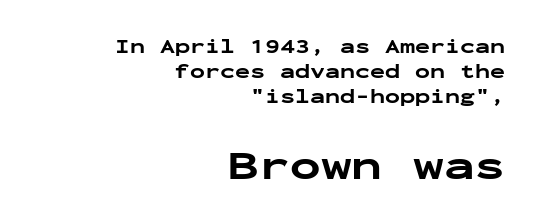
The image shows 41 px bold, wide sans-serif type, upright, monospaced; set right-aligned, normal line spacing (1.25x), normal letter spacing, not underlined; the second (bottom) block is 2.05x larger; low stroke contrast and a medium x-height.
